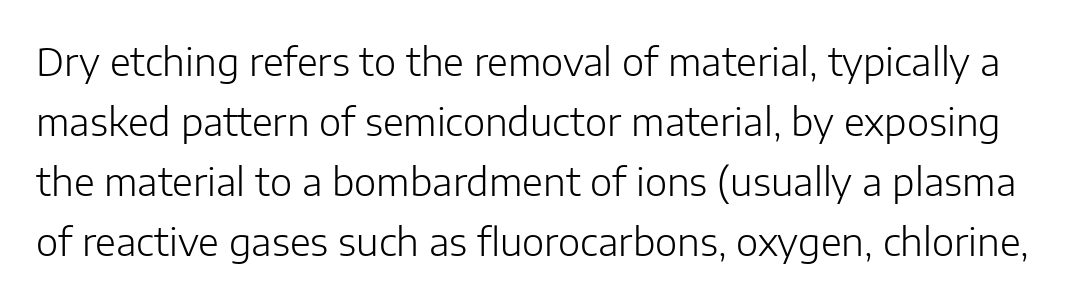
Unbolded letterforms with no extra heft. The axis of the letterforms is exactly vertical. This is sans-serif lettering, the kind often seen on screens and signage. If you measured baseline to baseline, you'd find a middling distance. How are the letters spaced? Ordinarily, with no added tracking. This sample has the flowing, uneven cadence of proportional lettering.
